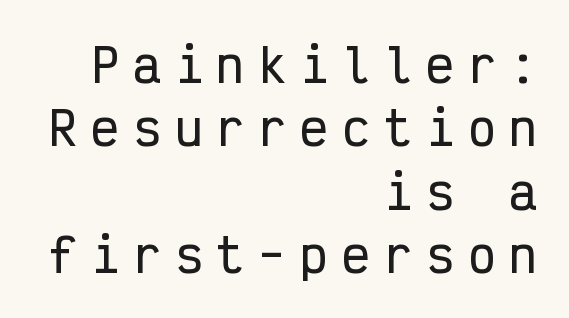
Students, note that the glyphs here are deliberately spaced far apart. These lines are composed in type without serifs. Is this a fixed-width face? Yes — each glyph sits in an identical cell. Honestly, the row spacing looks completely unremarkable. The gap between lines stays unmarked.
